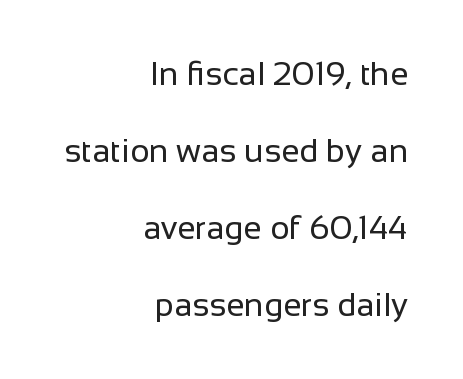
The axis of the letterforms is exactly vertical. Reading down the block, your eye finds every line finishing at a fixed right position. Summary of vertical rhythm: relaxed, with wide interline spacing. The typesetting does not lean heavy: it is not bold. This is sans-serif lettering, the kind often seen on screens and signage.
